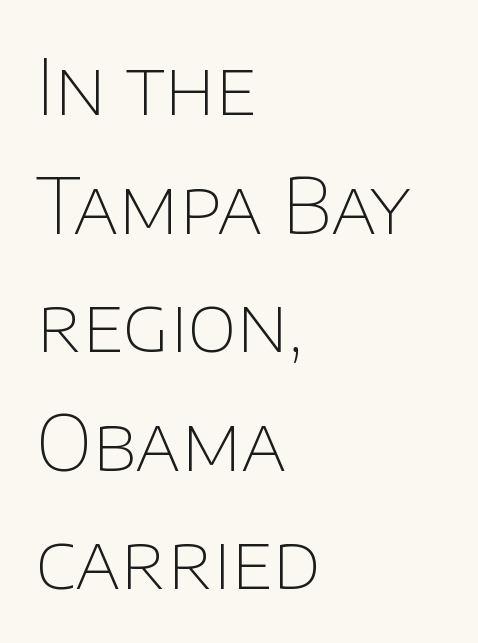
The image shows 76 px thin sans-serif type, upright; set left-aligned, normal line spacing (1.56x), normal letter spacing, not underlined; low stroke contrast and a large x-height.
